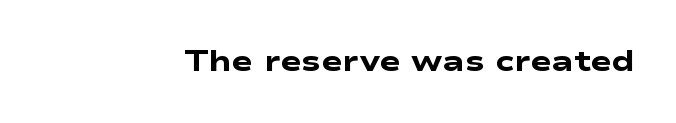
Q: Is the text bold? A: Yes.
Q: Is the typeface a serif or a sans-serif typeface? A: Sans-serif.
Q: Is the text underlined? A: No.
Q: Is the spacing between letters normal or unusually wide? A: Normal.
Q: Width (condensed, normal, or wide)? A: Wide.
Q: Stroke contrast? A: Low.
Q: x-height? A: Medium.
Q: Monospaced? A: No.
